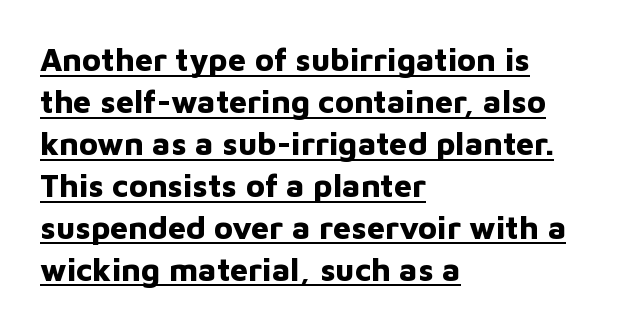
Q: Is the text bold? A: Yes.
Q: Is the text italic (slanted)? A: No, it is upright.
Q: Is the typeface a serif or a sans-serif typeface? A: Sans-serif.
Q: Is the text underlined? A: Yes.
Q: How is the paragraph aligned? A: Left-aligned.
Q: Is the spacing between letters normal or unusually wide? A: Normal.
Q: Is the spacing between lines tight, normal or loose? A: Normal.
Q: Width (condensed, normal, or wide)? A: Normal.
Q: Stroke contrast? A: Low.
Q: x-height? A: Medium.
Q: Monospaced? A: No.
